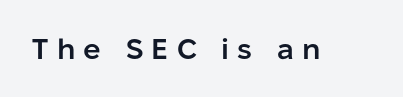
The area under the type is left untouched. A sans-serif font was chosen for this passage. Observe the wide spacing: letters keep a clear distance from each other. The sample has been set in demibold, a notch under bold.
